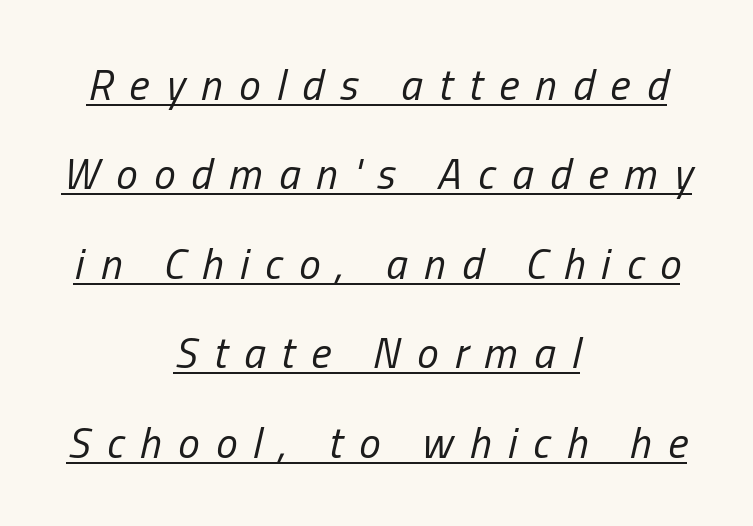
{"italic": "yes", "lean": "right", "slant_degrees": 13, "bold": "no", "weight": "regular", "width": "condensed", "stroke_contrast": "low", "x_height": "medium", "monospaced": "no", "underline": "yes", "align": "center", "line_spacing": "loose", "line_spacing_ratio": 2.08, "letter_spacing": "wide", "letter_spacing_em": 0.38, "glyph_px": 43}
